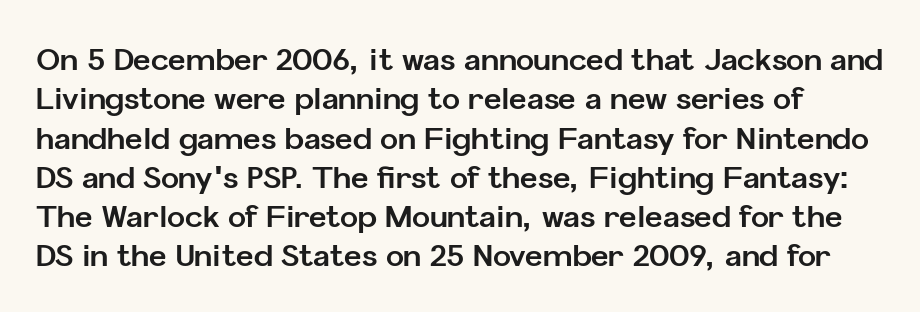
{"serif": "no", "italic": "no", "bold": "yes", "weight": "bold", "width": "normal", "stroke_contrast": "low", "x_height": "medium", "monospaced": "no", "underline": "no", "line_spacing": "normal", "line_spacing_ratio": 1.31, "letter_spacing": "normal", "letter_spacing_em": 0.0, "glyph_px": 30}
